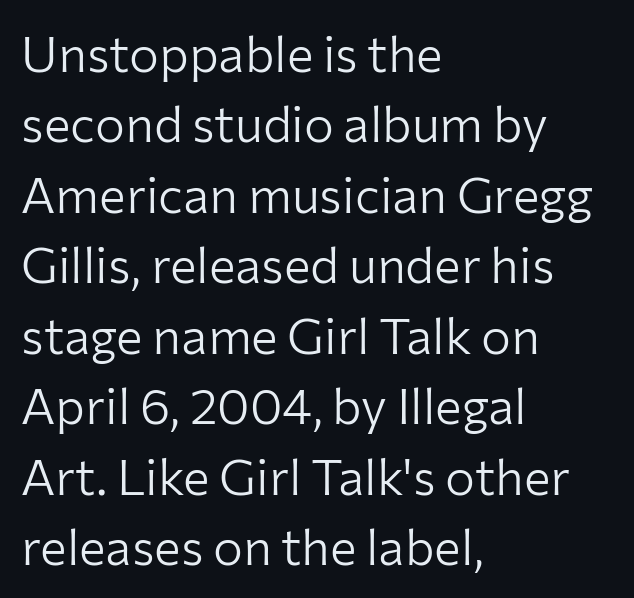
Q: Is the text bold? A: No.
Q: Is the text italic (slanted)? A: No, it is upright.
Q: Is the typeface a serif or a sans-serif typeface? A: Sans-serif.
Q: Is the text underlined? A: No.
Q: How is the paragraph aligned? A: Left-aligned.
Q: Is the spacing between letters normal or unusually wide? A: Normal.
Q: Is the spacing between lines tight, normal or loose? A: Normal.
Q: Width (condensed, normal, or wide)? A: Normal.
Q: Stroke contrast? A: Low.
Q: x-height? A: Medium.
Q: Monospaced? A: No.
